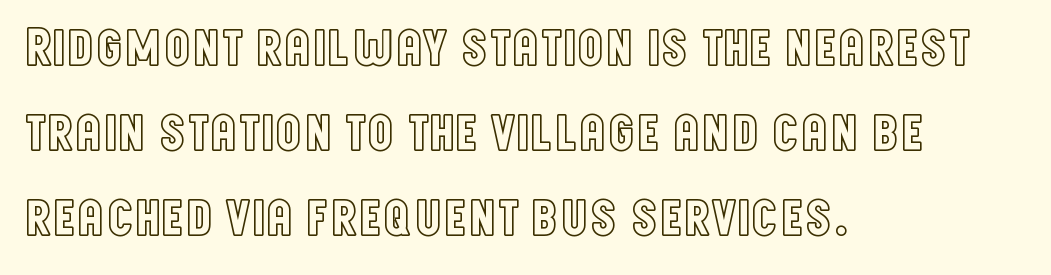
The axis of the letterforms is exactly vertical. Caption: multi-line text, flush left, ragged right. Is this a fixed-width face? No — the glyphs have proportional, varying widths. A bare baseline throughout the passage. The gaps between neighbouring characters are ordinary and unremarkable.
